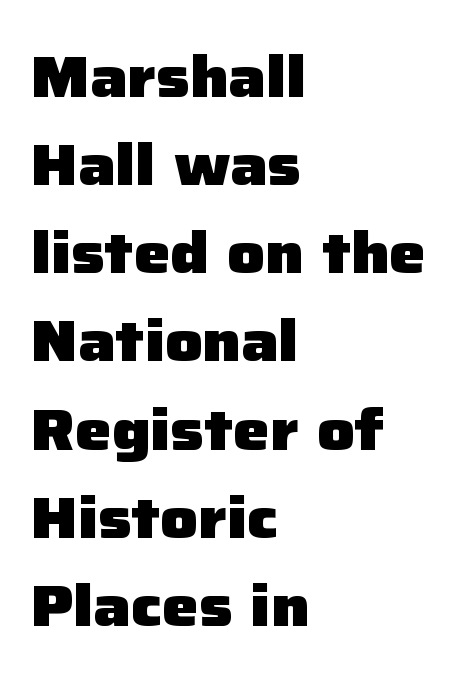
Each letter keeps its own natural width here, so spacing adapts to shape. The gaps between neighbouring characters are ordinary and unremarkable. The space beneath each line is pristine and unruled. A typesetter would label this face a sans. As a designer I'd log this as weight 700, bold. Every row of glyphs begins at an identical x-position on the left.
